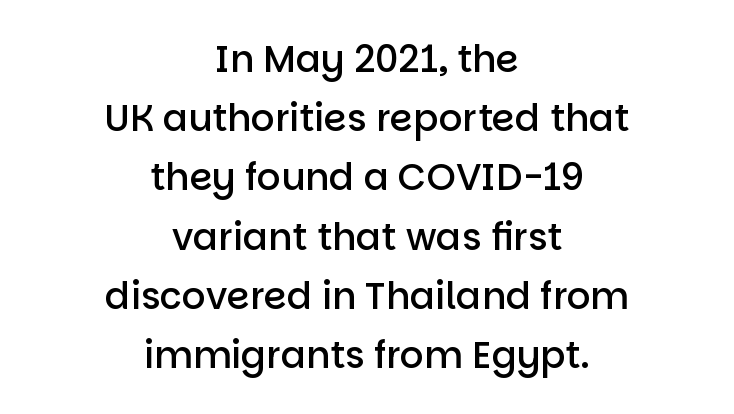
Q: Is the text bold? A: Semi-bold.
Q: Is the text italic (slanted)? A: No, it is upright.
Q: Is the typeface a serif or a sans-serif typeface? A: Sans-serif.
Q: Is the text underlined? A: No.
Q: How is the paragraph aligned? A: Centered.
Q: Is the spacing between letters normal or unusually wide? A: Normal.
Q: Is the spacing between lines tight, normal or loose? A: Normal.
Q: Width (condensed, normal, or wide)? A: Normal.
Q: Stroke contrast? A: Low.
Q: x-height? A: Large.
Q: Monospaced? A: No.
